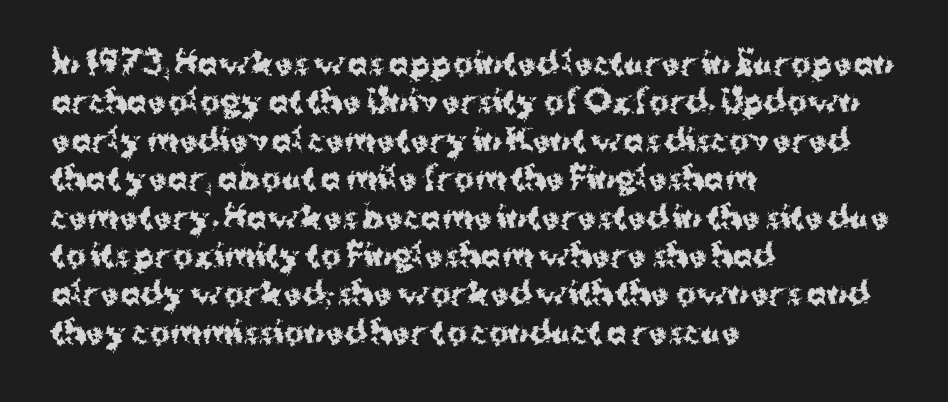
{"serif": "no", "italic": "no", "bold": "yes", "weight": "bold", "width": "normal", "stroke_contrast": "medium", "x_height": "medium", "monospaced": "no", "underline": "no", "align": "left", "line_spacing": "normal", "line_spacing_ratio": 1.28, "letter_spacing": "normal", "letter_spacing_em": 0.0, "glyph_px": 30}
